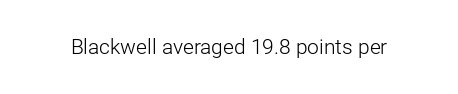
Q: Is the text bold? A: No.
Q: Is the text italic (slanted)? A: No, it is upright.
Q: Is the text underlined? A: No.
Q: Is the spacing between letters normal or unusually wide? A: Normal.
